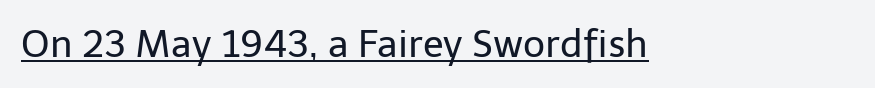
{"serif": "no", "italic": "no", "bold": "no", "weight": "regular", "width": "normal", "stroke_contrast": "low", "x_height": "medium", "monospaced": "no", "underline": "yes", "letter_spacing": "normal", "letter_spacing_em": 0.0, "glyph_px": 38}
